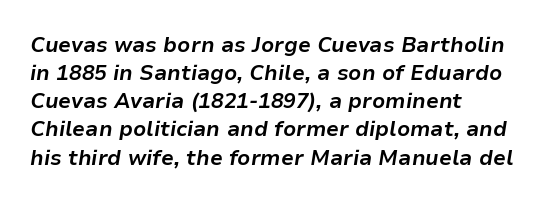
The image shows 21 px bold type, italic (leaning right); set left-aligned, normal line spacing (1.34x), normal letter spacing, not underlined.
